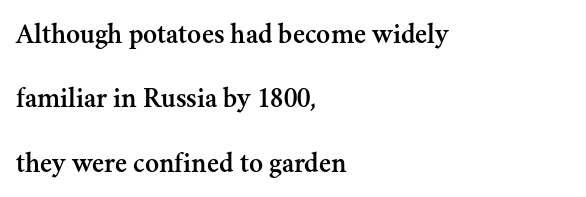
{"serif": "yes", "italic": "no", "width": "normal", "stroke_contrast": "medium", "x_height": "small", "monospaced": "no", "underline": "no", "align": "left", "line_spacing": "loose", "line_spacing_ratio": 2.22, "letter_spacing": "normal", "letter_spacing_em": 0.0, "glyph_px": 29}
